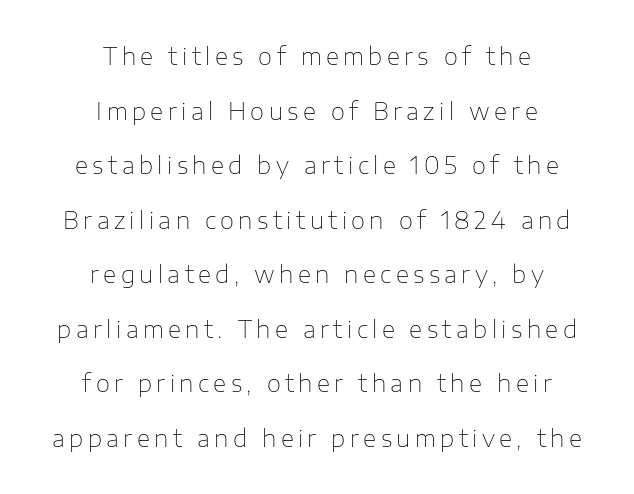
Unmarked baselines from the first word to the last. Which margin do the lines hug? Neither — every line sits in the middle. Posture: vertical. Weight class: somewhere from thin through regular.
